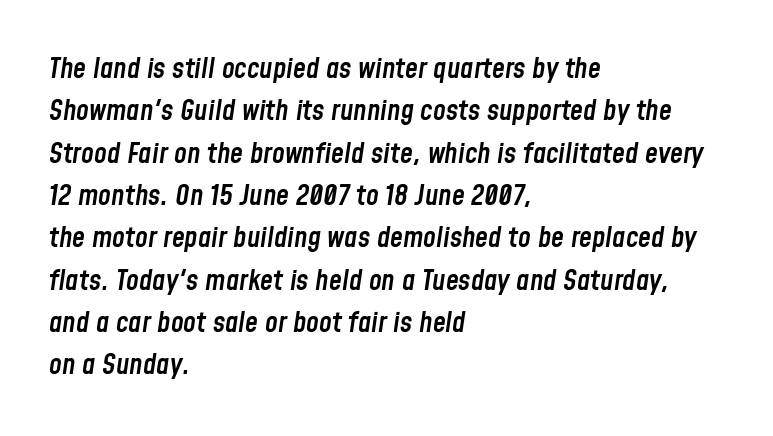
{"italic": "yes", "lean": "right", "slant_degrees": 8, "bold": "semi", "weight": "semibold", "width": "condensed", "stroke_contrast": "low", "x_height": "medium", "monospaced": "no", "underline": "no", "align": "left", "line_spacing": "normal", "line_spacing_ratio": 1.46, "letter_spacing": "normal", "letter_spacing_em": 0.0, "glyph_px": 29}
